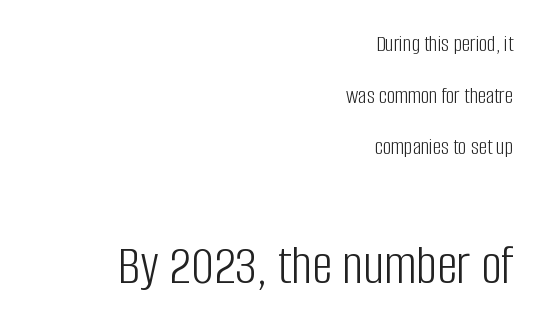
The image shows 57 px light, condensed sans-serif type, upright; set right-aligned, loose line spacing (2.25x), normal letter spacing, not underlined; the second (bottom) block is 2.48x larger; low stroke contrast and a large x-height.
